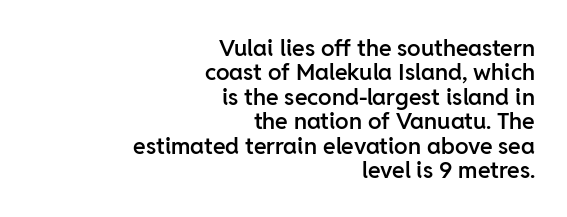
The image shows 23 px text type, upright; set right-aligned, tight line spacing (1.06x), normal letter spacing, not underlined.
